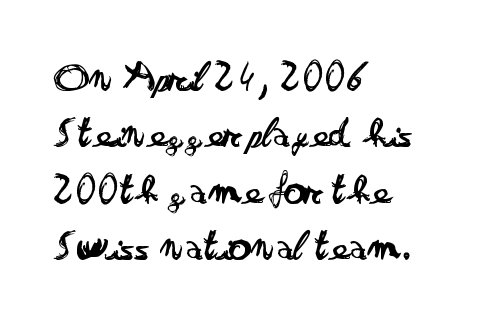
Q: Is the text bold? A: No.
Q: Is the text italic (slanted)? A: No, it is upright.
Q: Is the typeface a serif or a sans-serif typeface? A: Sans-serif.
Q: Is the text underlined? A: No.
Q: How is the paragraph aligned? A: Left-aligned.
Q: Is the spacing between letters normal or unusually wide? A: Normal.
Q: Is the spacing between lines tight, normal or loose? A: Normal.
Q: Width (condensed, normal, or wide)? A: Wide.
Q: Stroke contrast? A: Low.
Q: x-height? A: Small.
Q: Monospaced? A: No.
